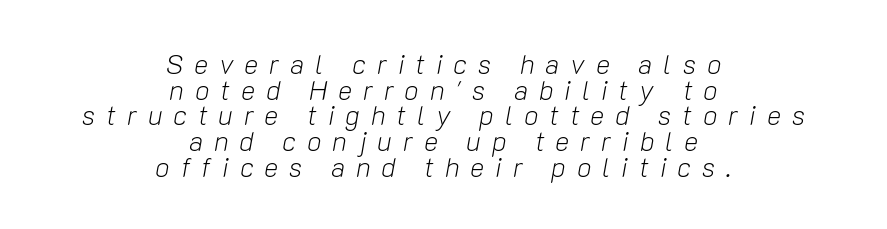
The typography opts for an oblique posture over an upright one. The weight tops out at a normal text grade. The compositor balanced each line on the midline. Beneath every word, the page is bare. This rendering widens character spacing well past its baseline value.
